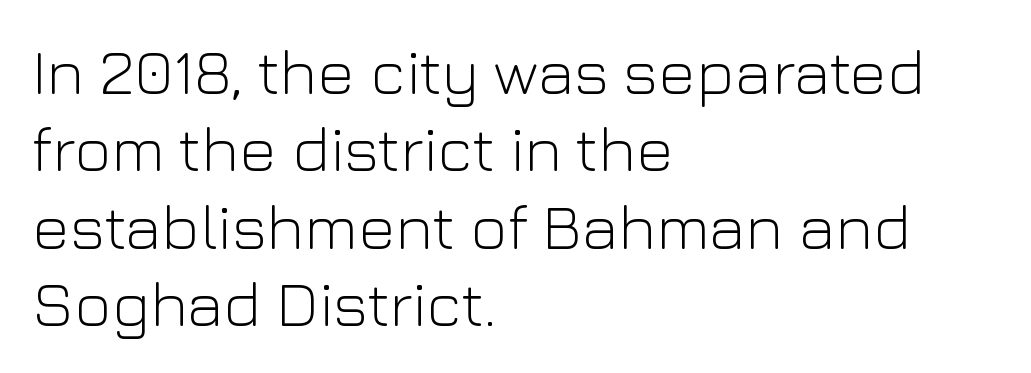
To sum up the face: it is a sans, with no serifs. Glyph-to-glyph distance matches everyday printed text. Nothing heavy about these letters — not bold at all. Notice how the passage keeps a crisp vertical edge on the left only. Varying glyph widths throughout — classic text-font behaviour.
